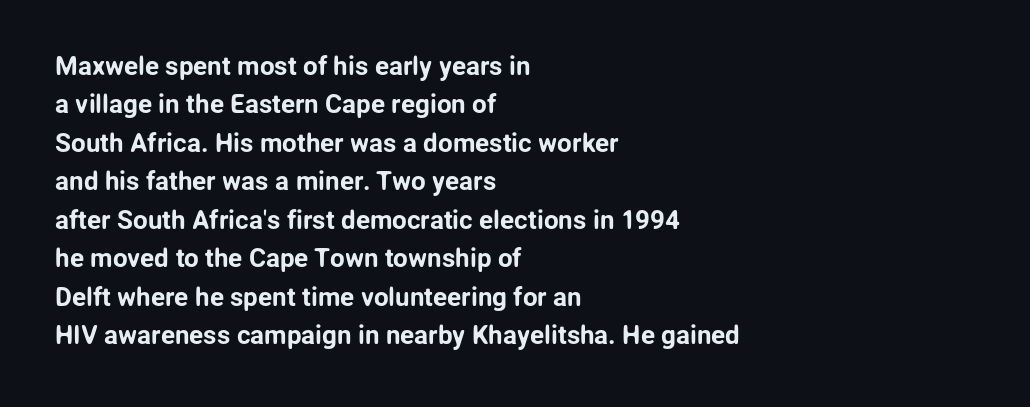
Q: Is the text italic (slanted)? A: No, it is upright.
Q: Is the text underlined? A: No.
Q: How is the paragraph aligned? A: Left-aligned.
Q: Is the spacing between letters normal or unusually wide? A: Normal.
Q: Is the spacing between lines tight, normal or loose? A: Normal.
